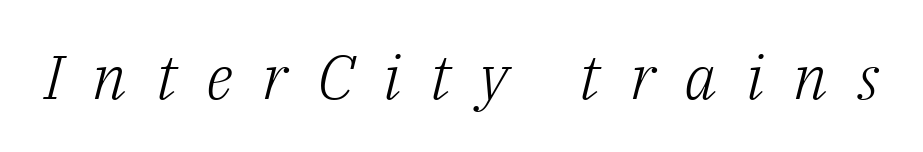
{"serif": "yes", "italic": "yes", "lean": "right", "slant_degrees": 14, "bold": "no", "weight": "light", "width": "normal", "stroke_contrast": "low", "x_height": "medium", "monospaced": "no", "underline": "no", "letter_spacing": "wide", "letter_spacing_em": 0.47, "glyph_px": 62}
